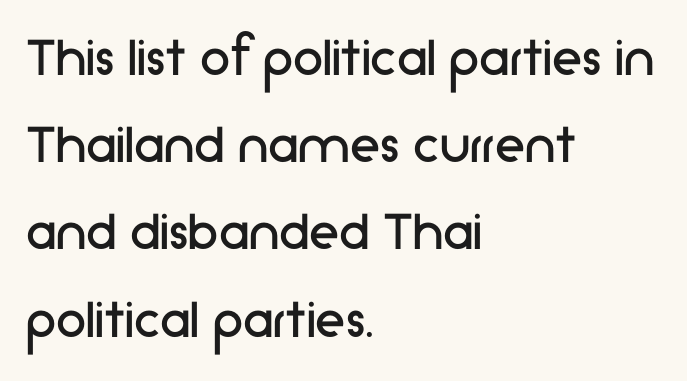
{"serif": "no", "italic": "no", "bold": "no", "weight": "regular", "width": "normal", "stroke_contrast": "low", "x_height": "medium", "monospaced": "no", "underline": "no", "align": "left", "line_spacing": "normal", "line_spacing_ratio": 1.43, "letter_spacing": "normal", "letter_spacing_em": 0.0, "glyph_px": 61}
